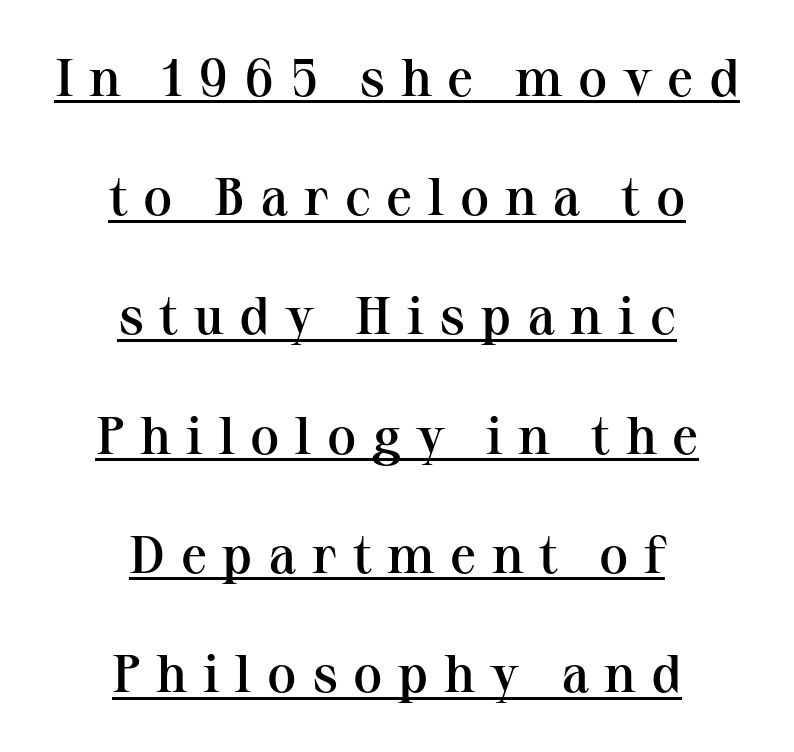
{"serif": "yes", "italic": "no", "bold": "semi", "weight": "semibold", "width": "normal", "stroke_contrast": "medium", "x_height": "medium", "monospaced": "no", "underline": "yes", "align": "center", "line_spacing": "loose", "line_spacing_ratio": 2.25, "letter_spacing": "wide", "letter_spacing_em": 0.29, "glyph_px": 53}
